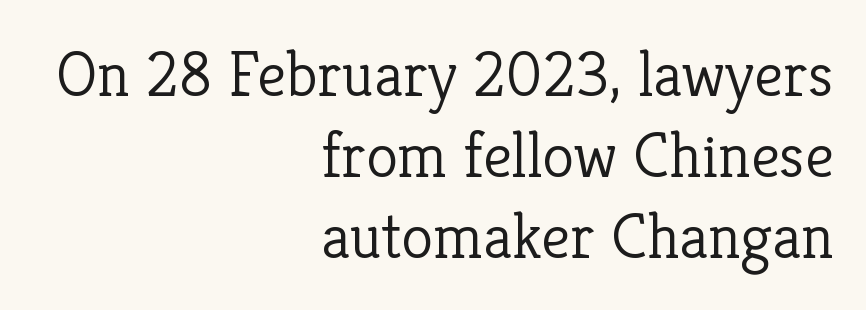
The image shows 65 px light serif type, upright; set right-aligned, normal line spacing (1.25x), normal letter spacing, not underlined; low stroke contrast and a medium x-height.
